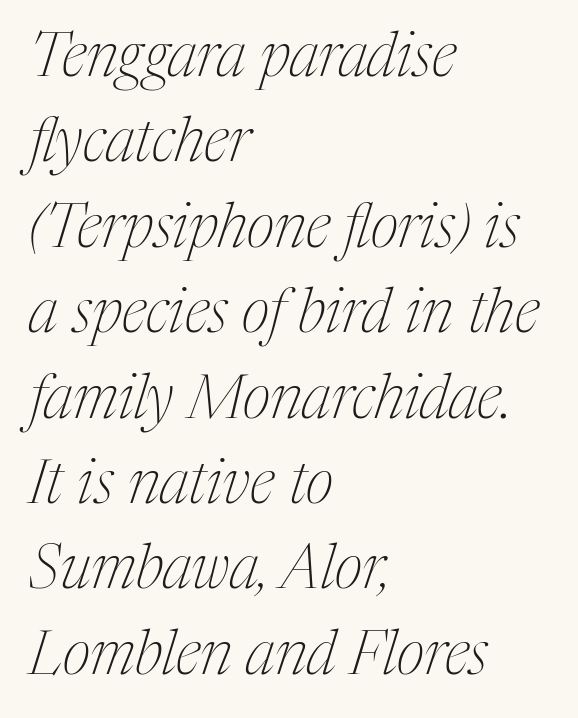
{"serif": "yes", "italic": "yes", "lean": "right", "slant_degrees": 17, "bold": "no", "weight": "thin", "width": "condensed", "stroke_contrast": "medium", "x_height": "medium", "monospaced": "no", "underline": "no", "align": "left", "line_spacing": "normal", "line_spacing_ratio": 1.4, "letter_spacing": "normal", "letter_spacing_em": 0.0, "glyph_px": 61}
